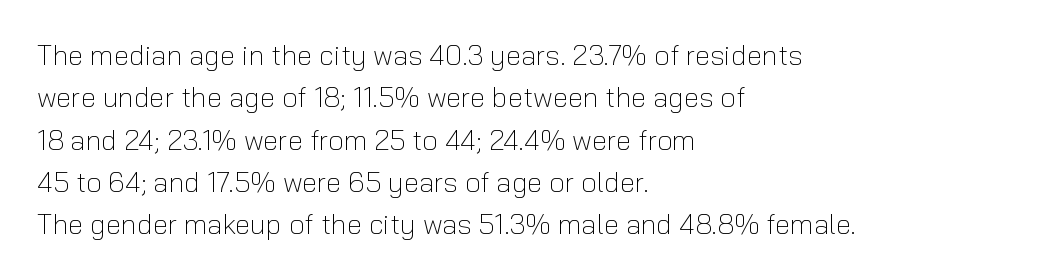
Q: Is the text bold? A: No.
Q: Is the text italic (slanted)? A: No, it is upright.
Q: Is the typeface a serif or a sans-serif typeface? A: Sans-serif.
Q: Is the text underlined? A: No.
Q: How is the paragraph aligned? A: Left-aligned.
Q: Is the spacing between letters normal or unusually wide? A: Normal.
Q: Is the spacing between lines tight, normal or loose? A: Normal.
Q: Width (condensed, normal, or wide)? A: Normal.
Q: Stroke contrast? A: Low.
Q: x-height? A: Medium.
Q: Monospaced? A: No.
